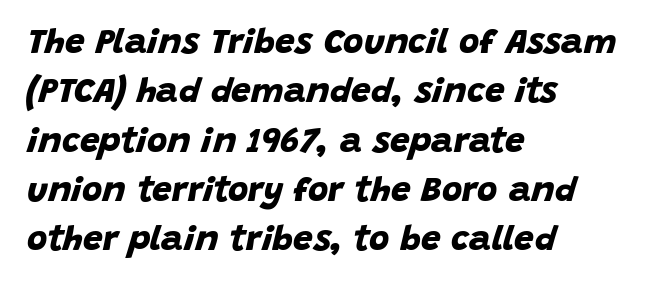
Q: Is the text bold? A: Yes.
Q: Is the typeface a serif or a sans-serif typeface? A: Sans-serif.
Q: Is the text underlined? A: No.
Q: How is the paragraph aligned? A: Left-aligned.
Q: Is the spacing between letters normal or unusually wide? A: Normal.
Q: Is the spacing between lines tight, normal or loose? A: Normal.
Q: Width (condensed, normal, or wide)? A: Normal.
Q: Stroke contrast? A: Low.
Q: x-height? A: Large.
Q: Monospaced? A: No.
